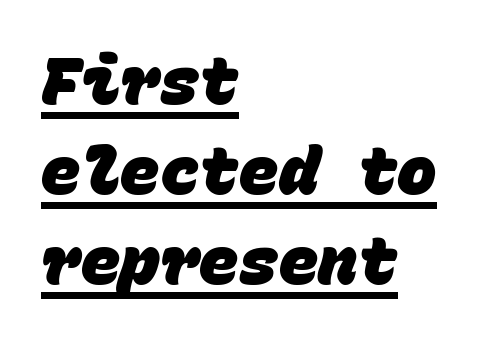
Q: Is the text bold? A: Yes.
Q: Is the typeface a serif or a sans-serif typeface? A: Sans-serif.
Q: Is the text underlined? A: Yes.
Q: How is the paragraph aligned? A: Left-aligned.
Q: Is the spacing between letters normal or unusually wide? A: Normal.
Q: Is the spacing between lines tight, normal or loose? A: Normal.
Q: Width (condensed, normal, or wide)? A: Normal.
Q: Stroke contrast? A: Low.
Q: x-height? A: Large.
Q: Monospaced? A: Yes.
